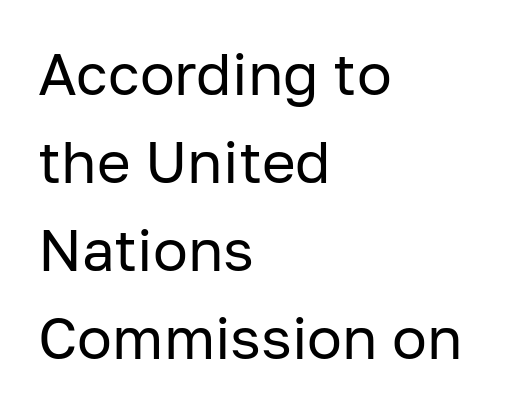
Check where the strokes stop: nothing finishes them off — pure sans. Every stem runs plumb, perpendicular to the baseline. Weight class: somewhere from thin through regular. Students, note that the glyphs here touch the page at normal intervals. The space directly below the letters is spotless.
